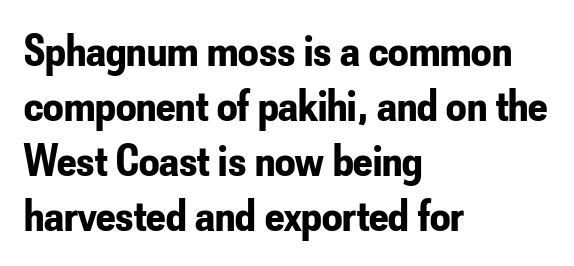
Q: Is the text bold? A: Yes.
Q: Is the text italic (slanted)? A: No, it is upright.
Q: Is the typeface a serif or a sans-serif typeface? A: Sans-serif.
Q: Is the text underlined? A: No.
Q: How is the paragraph aligned? A: Left-aligned.
Q: Is the spacing between letters normal or unusually wide? A: Normal.
Q: Width (condensed, normal, or wide)? A: Condensed.
Q: Stroke contrast? A: Low.
Q: x-height? A: Small.
Q: Monospaced? A: No.
